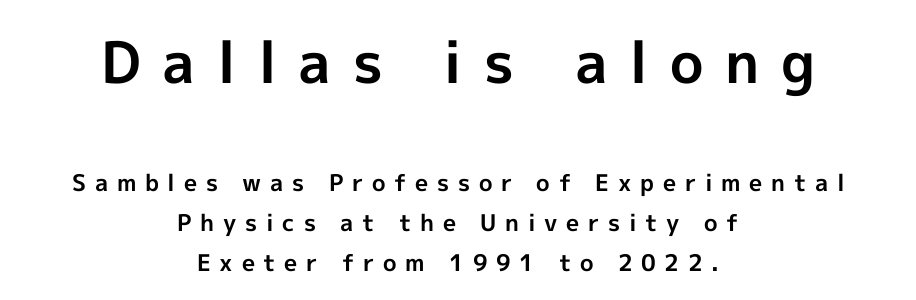
This sample uses an upright cut, with every glyph sitting square on the baseline. Honestly, the letter spacing is so wide it's the main thing you notice. The emphasis by scale lands on block number one, above. Each letter's strokes conclude bluntly, with no projecting serifs.
